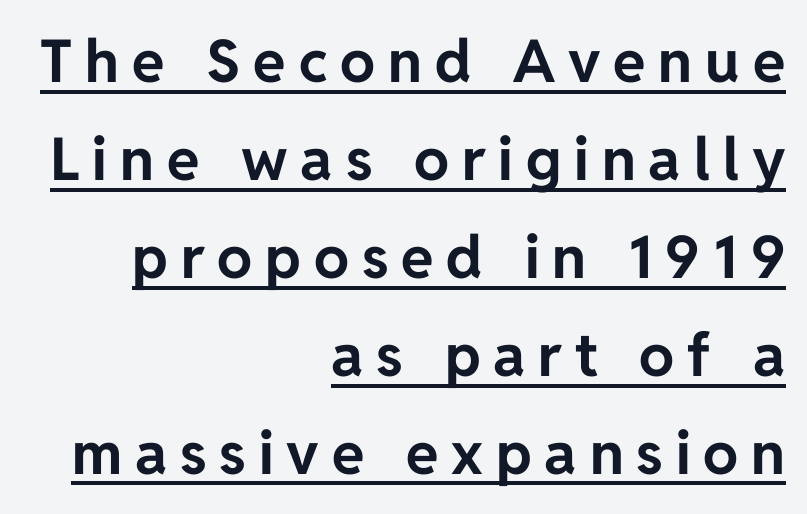
The string is rendered with underlining switched on. Inter-character spacing is expanded well beyond the font's built-in metrics. The letters advance in unequal steps, a hallmark of proportional type. Notice how thick the strokes are: this is what a full bold looks like. Nope, not italic — everything's standing straight.
